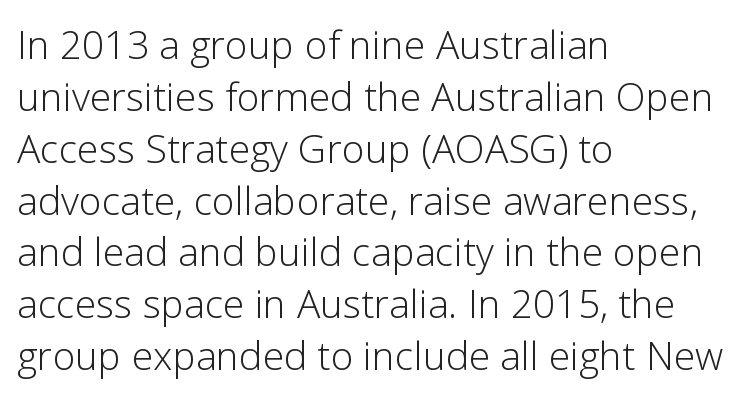
{"serif": "no", "italic": "no", "bold": "no", "weight": "light", "width": "normal", "stroke_contrast": "low", "x_height": "medium", "monospaced": "no", "underline": "no", "align": "left", "line_spacing": "normal", "line_spacing_ratio": 1.33, "letter_spacing": "normal", "letter_spacing_em": 0.0, "glyph_px": 39}
